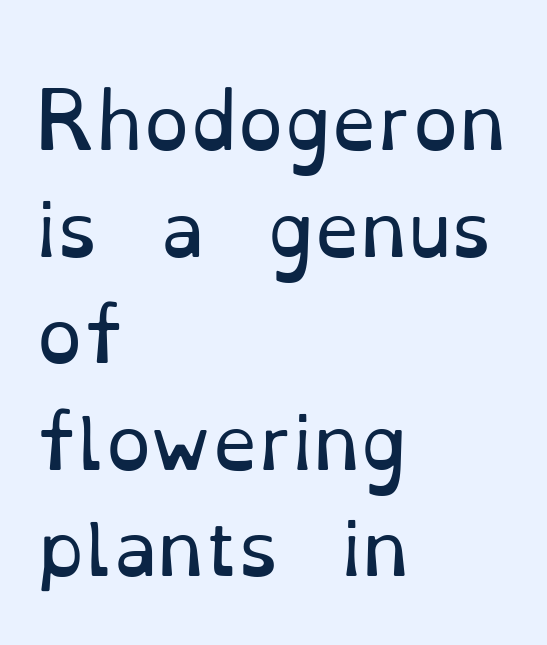
The letters sit at their default tracking, neither squeezed nor spread. Baseline-to-baseline distance is the conventional proportion of letter height. Do the characters align in a grid? No, the font is proportional. Type style note: has serifs. The space directly below the letters is spotless.
